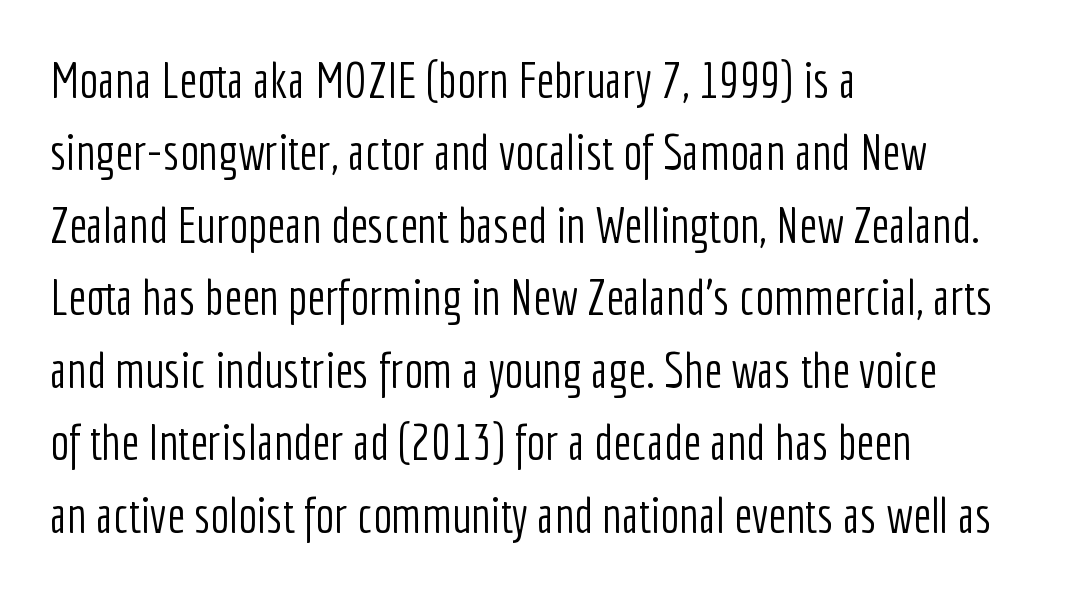
Q: Is the text bold? A: No.
Q: Is the text italic (slanted)? A: No, it is upright.
Q: Is the typeface a serif or a sans-serif typeface? A: Sans-serif.
Q: Is the text underlined? A: No.
Q: How is the paragraph aligned? A: Left-aligned.
Q: Is the spacing between letters normal or unusually wide? A: Normal.
Q: Is the spacing between lines tight, normal or loose? A: Normal.
Q: Width (condensed, normal, or wide)? A: Condensed.
Q: Stroke contrast? A: Low.
Q: x-height? A: Medium.
Q: Monospaced? A: No.
